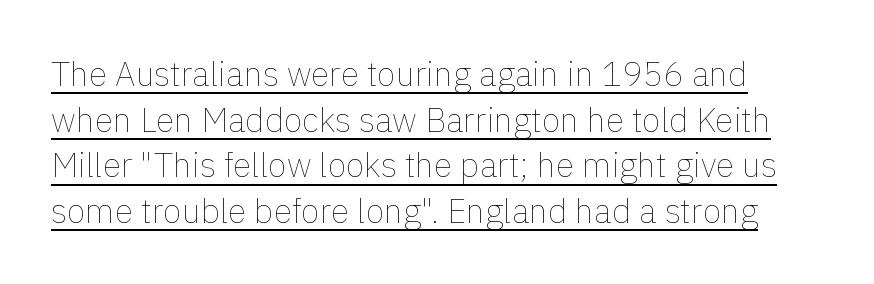
A roman cut, with each character standing at attention. Spacing verdict: proportional, widths tailored to each character. Underlined type. The rendering uses a moderate line-height, typical for paragraphs. The strokes carry an ordinary text weight at most. Compared with typical body copy, the letter spacing here is the same.
